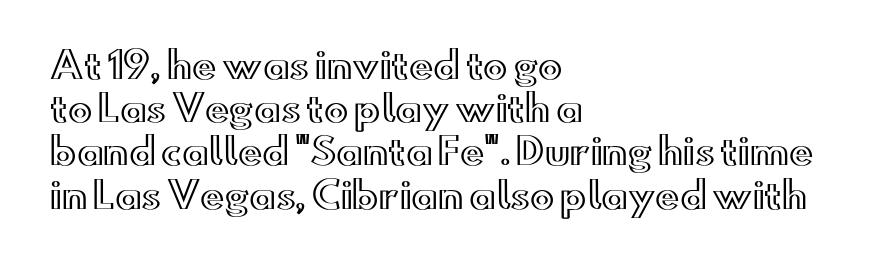
Any mark beneath the type? The region is blank. Does the lettering tilt? It doesn't — this is upright. Tracking value appears to be zero — textbook default spacing. The text block is weighted toward the left margin, trailing off unevenly rightward.
